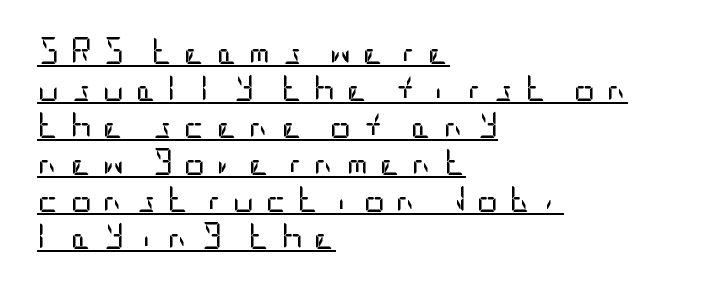
Q: Is the text bold? A: No.
Q: Is the text italic (slanted)? A: No, it is upright.
Q: Is the text underlined? A: Yes.
Q: How is the paragraph aligned? A: Left-aligned.
Q: Is the spacing between letters normal or unusually wide? A: Unusually wide.
Q: Is the spacing between lines tight, normal or loose? A: Normal.
